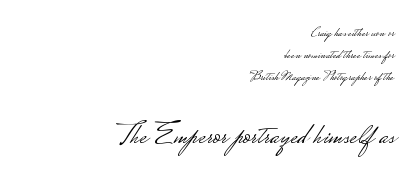
{"serif": "no", "bold": "no", "weight": "light", "width": "wide", "stroke_contrast": "low", "monospaced": "no", "underline": "no", "align": "right", "line_spacing": "normal", "line_spacing_ratio": 1.58, "letter_spacing": "normal", "letter_spacing_em": 0.0, "larger_block": "second", "size_ratio": 2.21, "glyph_px": 31}
